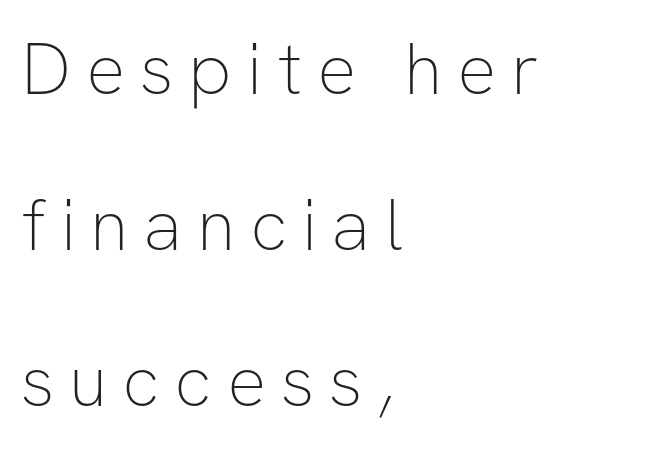
{"serif": "no", "italic": "no", "bold": "no", "weight": "thin", "width": "normal", "stroke_contrast": "low", "x_height": "medium", "monospaced": "no", "underline": "no", "align": "left", "line_spacing": "loose", "line_spacing_ratio": 2.14, "letter_spacing": "wide", "letter_spacing_em": 0.2, "glyph_px": 73}
